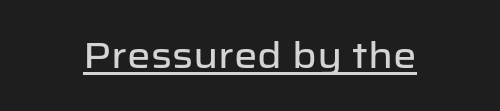
The image shows 37 px sans-serif type, upright; set centered, normal letter spacing, underlined; low stroke contrast and a medium x-height.
